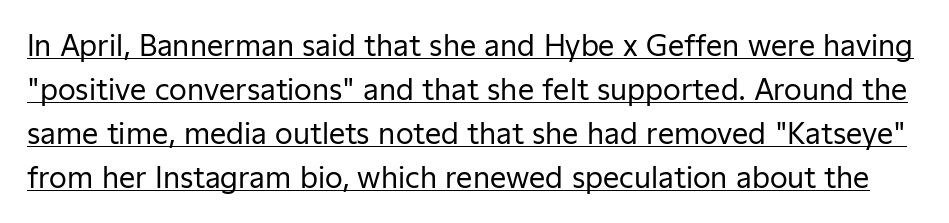
{"serif": "no", "italic": "no", "bold": "no", "weight": "regular", "width": "normal", "stroke_contrast": "low", "x_height": "medium", "monospaced": "no", "underline": "yes", "line_spacing": "normal", "line_spacing_ratio": 1.52, "letter_spacing": "normal", "letter_spacing_em": 0.0, "glyph_px": 29}
